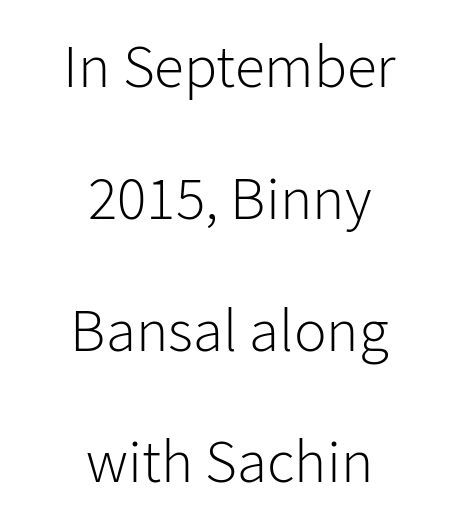
The passage shown stacks its lines with a broad gap. In terms of posture, this sample is upright. The type is set solid horizontally, with unmodified tracking. The strokes carry an ordinary text weight at most. The rendering positions every line midway between the sides.
